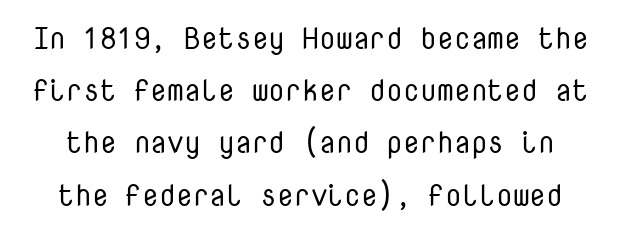
The image shows 30 px regular-weight sans-serif type, upright, monospaced; set line spacing 1.74x, normal letter spacing, not underlined; low stroke contrast and a medium x-height.
